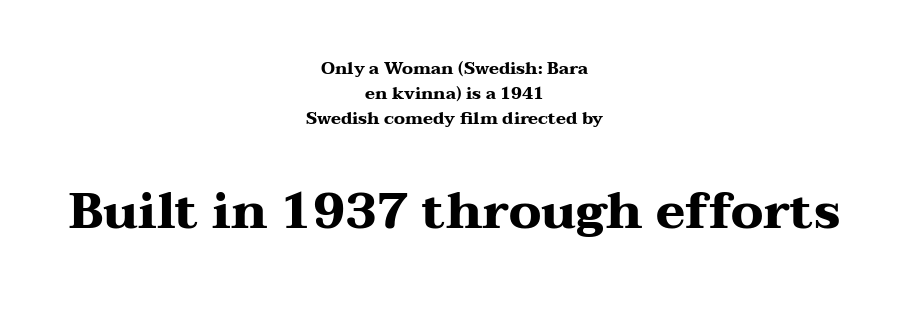
Q: Is the text bold? A: Yes.
Q: Is the text italic (slanted)? A: No, it is upright.
Q: Is the typeface a serif or a sans-serif typeface? A: Serif.
Q: Is the text underlined? A: No.
Q: How is the paragraph aligned? A: Centered.
Q: Is the spacing between letters normal or unusually wide? A: Normal.
Q: Is the spacing between lines tight, normal or loose? A: Normal.
Q: Which block of text is set in a larger size, the first (top) or the second (bottom)? A: The second (bottom) one.
Q: Width (condensed, normal, or wide)? A: Wide.
Q: Stroke contrast? A: Medium.
Q: x-height? A: Medium.
Q: Monospaced? A: No.
